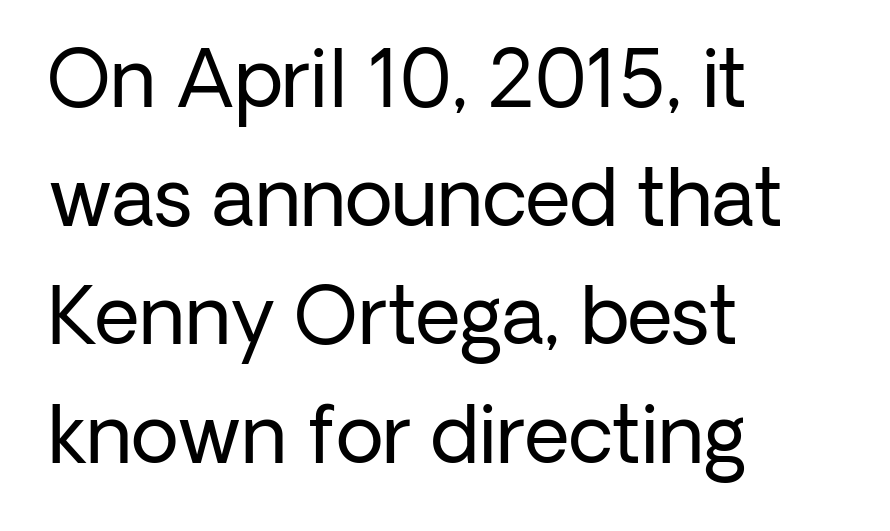
The image shows 78 px regular-weight sans-serif type, upright; set left-aligned, normal line spacing (1.52x), normal letter spacing, not underlined; low stroke contrast and a medium x-height.
